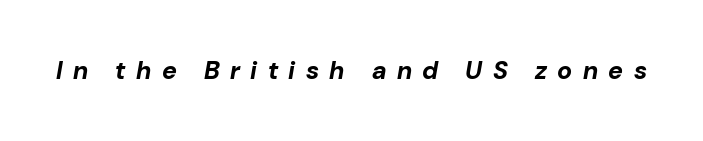
{"italic": "yes", "lean": "right", "slant_degrees": 10, "bold": "yes", "underline": "no", "letter_spacing": "wide", "letter_spacing_em": 0.42, "glyph_px": 25}
